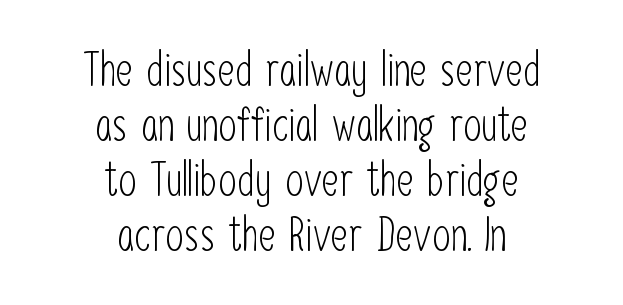
The image shows 47 px light, condensed sans-serif type, upright; set centered, line spacing 1.17x, normal letter spacing, not underlined; low stroke contrast and a medium x-height.
